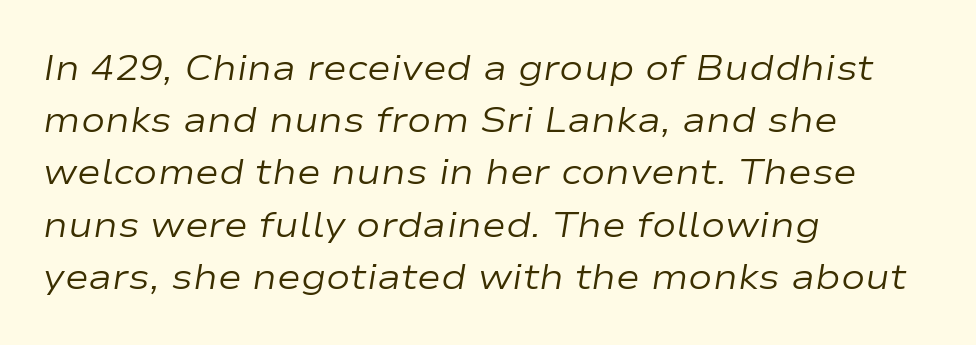
The image shows 36 px regular-weight, wide type, italic (leaning right); set left-aligned, normal line spacing (1.45x), normal letter spacing, not underlined; low stroke contrast and a medium x-height.
